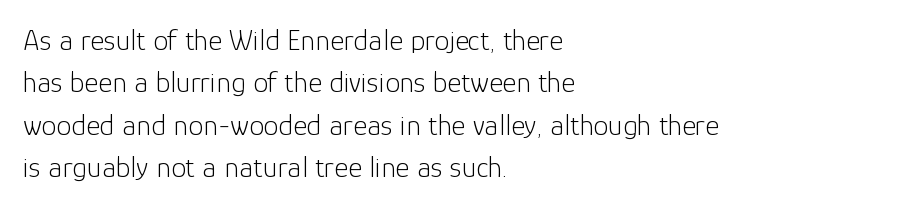
{"serif": "no", "italic": "no", "bold": "no", "weight": "light", "width": "normal", "stroke_contrast": "low", "x_height": "medium", "monospaced": "no", "underline": "no", "align": "left", "line_spacing": "normal", "line_spacing_ratio": 1.41, "letter_spacing": "normal", "letter_spacing_em": 0.0, "glyph_px": 30}
